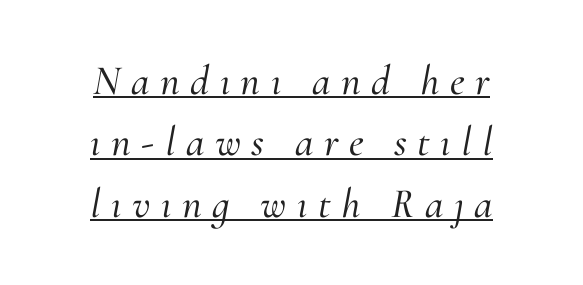
{"serif": "yes", "italic": "yes", "lean": "right", "slant_degrees": 10, "width": "normal", "stroke_contrast": "medium", "x_height": "small", "monospaced": "no", "underline": "yes", "align": "center", "line_spacing": "normal", "line_spacing_ratio": 1.46, "letter_spacing": "wide", "letter_spacing_em": 0.25, "glyph_px": 42}
